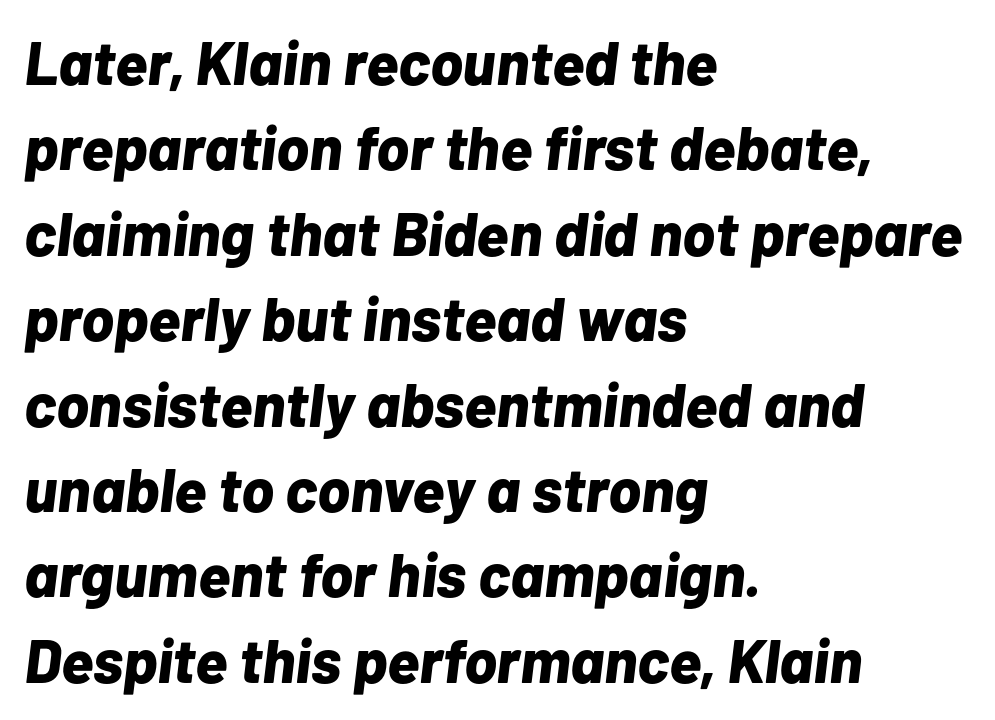
Every row of glyphs begins at an identical x-position on the left. The passage shown is emphatically bold. A normal amount of white space separates one row of letters from the next. Is the type slanted? Yes — the strokes lean at a clear angle.
